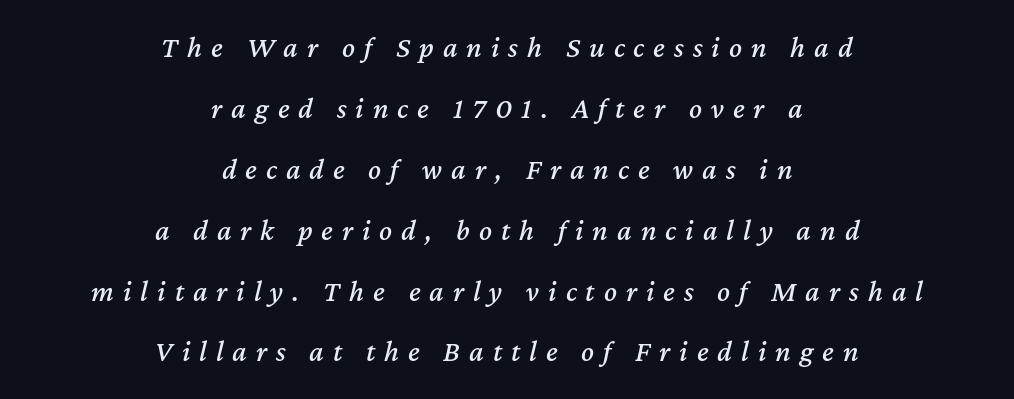
The image shows 30 px text type, italic (leaning right); set centered, loose line spacing (2.03x), unusually wide letter spacing (+0.3 em), not underlined; medium stroke contrast and a medium x-height.
